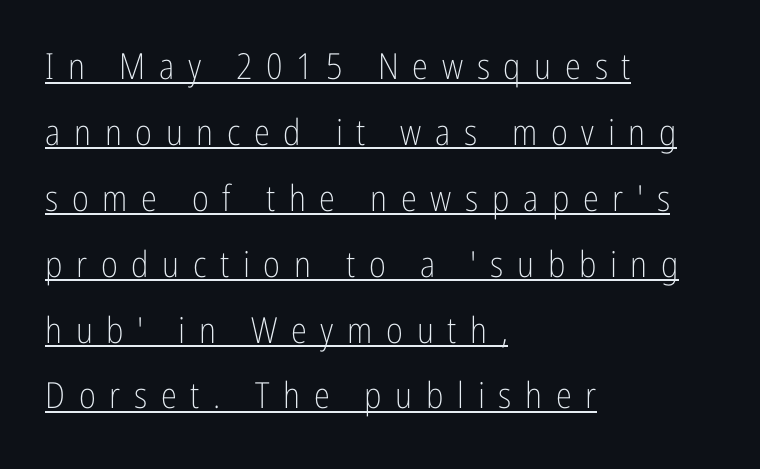
Short and long lines alike share a common starting point at left. The string is rendered with underlining switched on. Serifs: no, the terminals of the letterforms are clean. The letterforms sit at book weight or below. You could not count columns in this text — the font is proportionally spaced. Loose tracking; the words dissolve into strings of separated letters.
